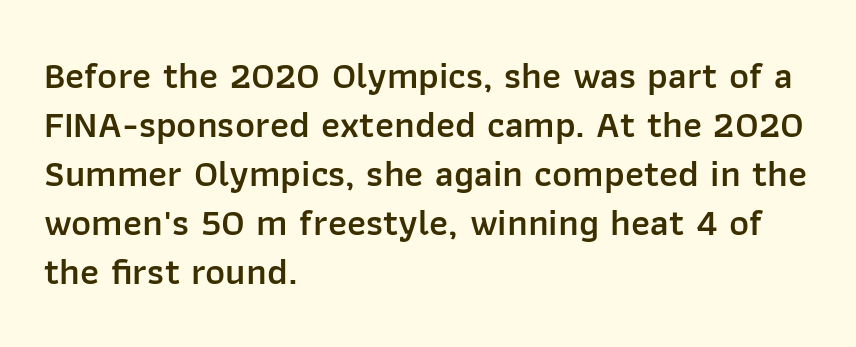
Q: Is the text bold? A: Semi-bold.
Q: Is the text italic (slanted)? A: No, it is upright.
Q: Is the typeface a serif or a sans-serif typeface? A: Sans-serif.
Q: Is the text underlined? A: No.
Q: How is the paragraph aligned? A: Left-aligned.
Q: Is the spacing between letters normal or unusually wide? A: Normal.
Q: Is the spacing between lines tight, normal or loose? A: Normal.
Q: Width (condensed, normal, or wide)? A: Normal.
Q: Stroke contrast? A: Low.
Q: x-height? A: Medium.
Q: Monospaced? A: No.
